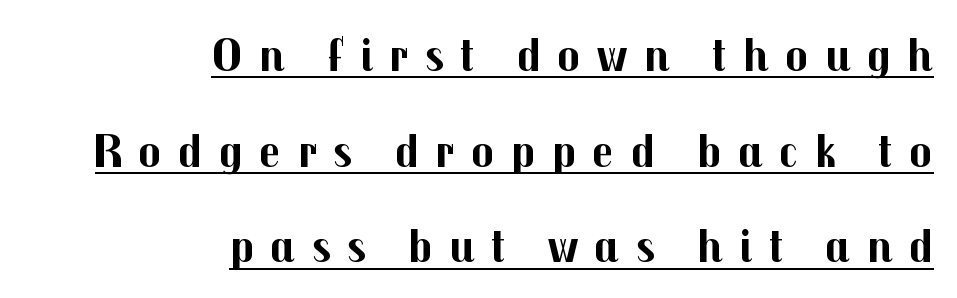
The image shows 48 px bold sans-serif type, upright; set right-aligned, loose line spacing (1.99x), unusually wide letter spacing (+0.34 em), underlined; medium stroke contrast and a medium x-height.
